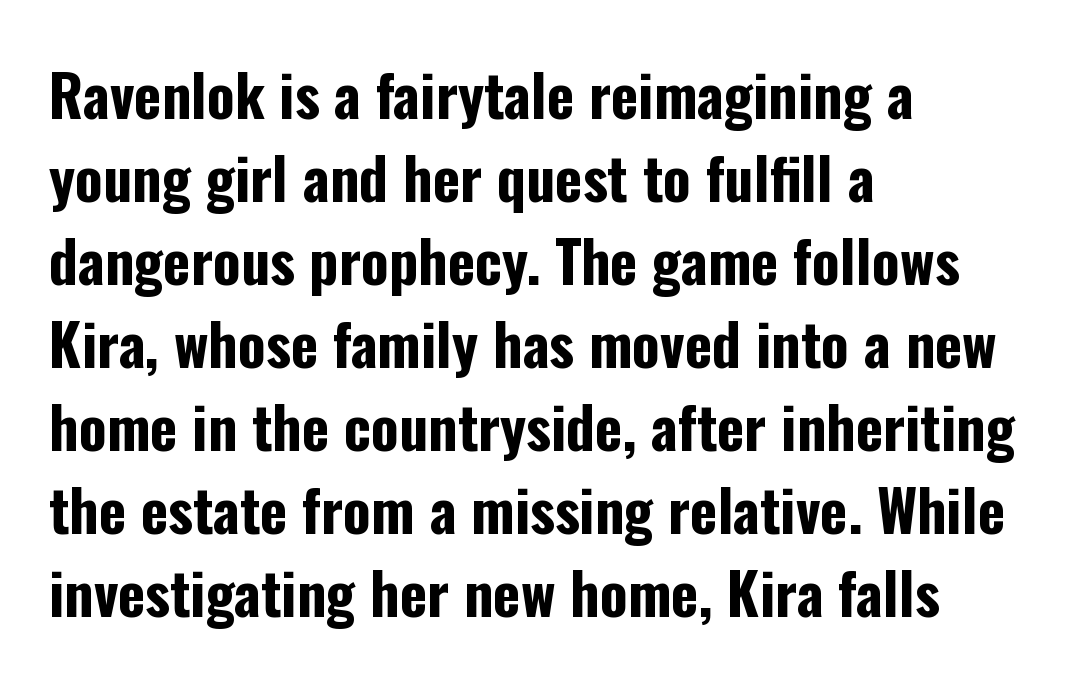
{"serif": "no", "italic": "no", "bold": "yes", "weight": "bold", "width": "condensed", "stroke_contrast": "low", "x_height": "medium", "monospaced": "no", "underline": "no", "align": "left", "line_spacing": "normal", "line_spacing_ratio": 1.43, "letter_spacing": "normal", "letter_spacing_em": 0.0, "glyph_px": 58}
